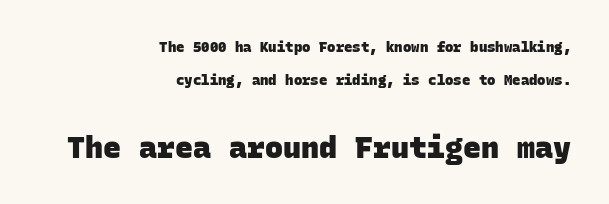
{"serif": "no", "bold": "yes", "weight": "heavy", "width": "normal", "stroke_contrast": "low", "x_height": "large", "monospaced": "yes", "underline": "no", "align": "right", "line_spacing": "loose", "line_spacing_ratio": 2.38, "letter_spacing": "normal", "letter_spacing_em": 0.0, "larger_block": "second", "size_ratio": 2.14, "glyph_px": 30}
